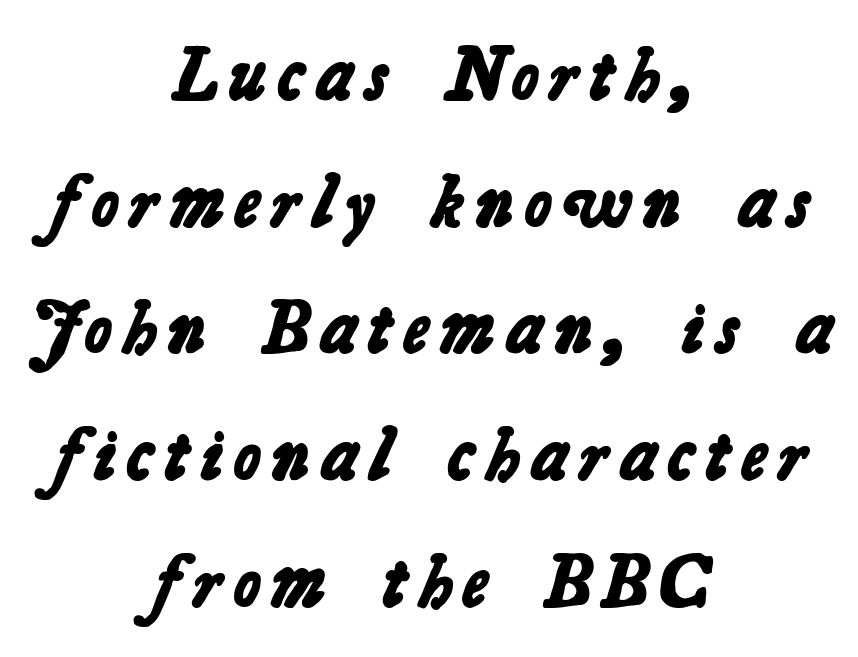
Q: Is the text bold? A: Yes.
Q: Is the typeface a serif or a sans-serif typeface? A: Sans-serif.
Q: Is the text underlined? A: No.
Q: How is the paragraph aligned? A: Centered.
Q: Is the spacing between lines tight, normal or loose? A: Normal.
Q: Width (condensed, normal, or wide)? A: Normal.
Q: Stroke contrast? A: Low.
Q: x-height? A: Medium.
Q: Monospaced? A: No.
